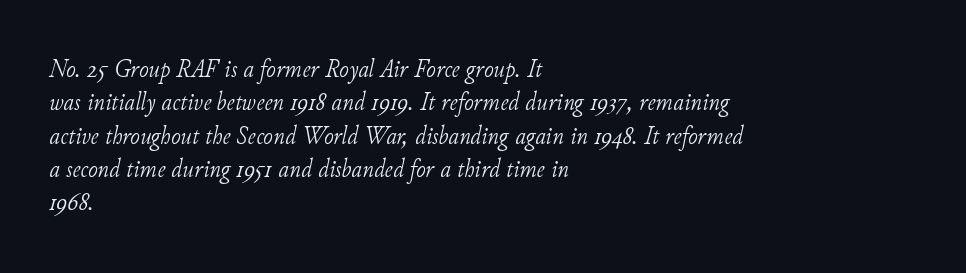
{"italic": "yes", "lean": "right", "slant_degrees": 11, "bold": "no", "underline": "no", "align": "left", "line_spacing": "normal", "line_spacing_ratio": 1.28, "letter_spacing": "normal", "letter_spacing_em": 0.0, "glyph_px": 26}
